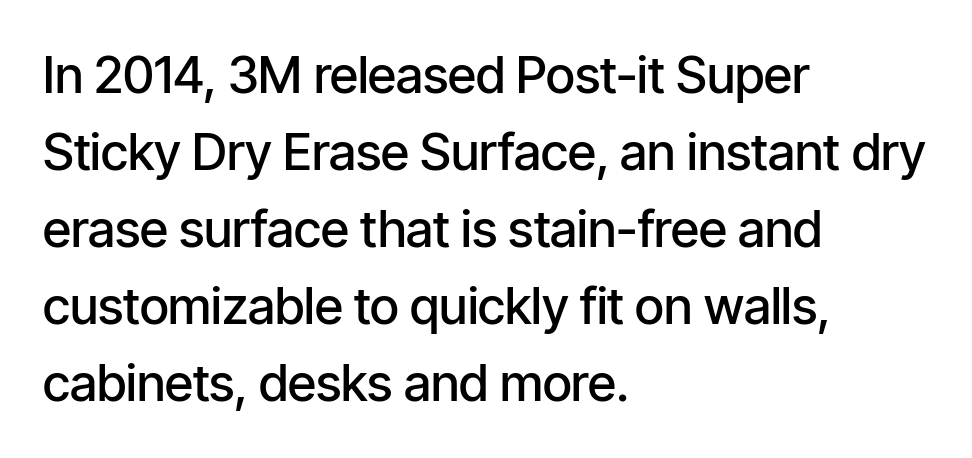
{"serif": "no", "italic": "no", "bold": "semi", "weight": "semibold", "width": "condensed", "stroke_contrast": "low", "x_height": "medium", "monospaced": "no", "underline": "no", "align": "left", "line_spacing": "normal", "line_spacing_ratio": 1.51, "letter_spacing": "normal", "letter_spacing_em": 0.0, "glyph_px": 51}
